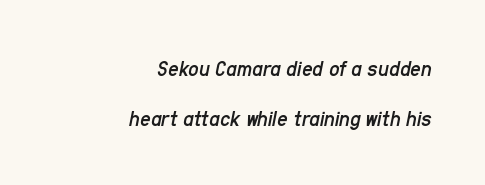
{"italic": "yes", "lean": "right", "slant_degrees": 11, "bold": "no", "underline": "no", "align": "right", "line_spacing": "loose", "line_spacing_ratio": 2.16, "letter_spacing": "normal", "letter_spacing_em": 0.0, "glyph_px": 23}
